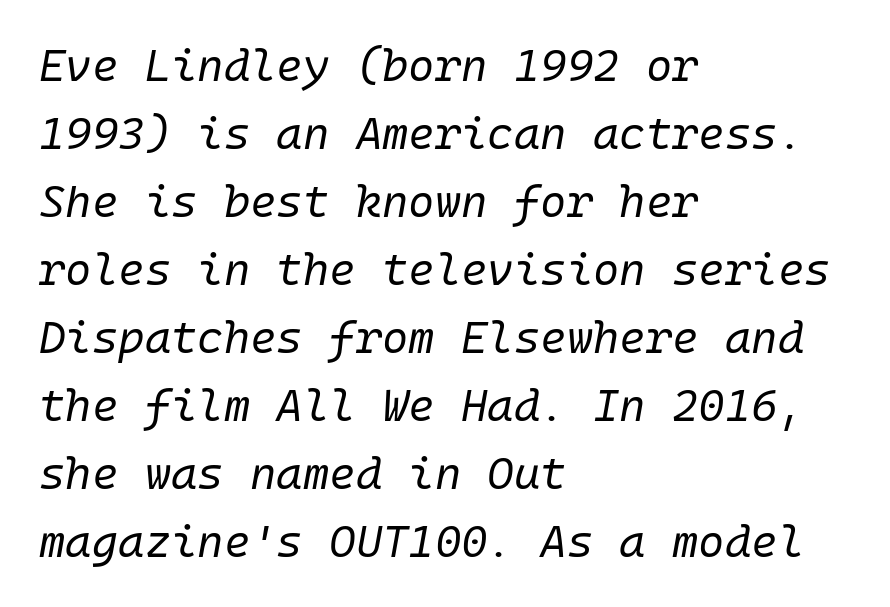
The image shows 45 px regular-weight type, italic (leaning right); set left-aligned, normal line spacing (1.51x), normal letter spacing, not underlined; low stroke contrast and a medium x-height.
